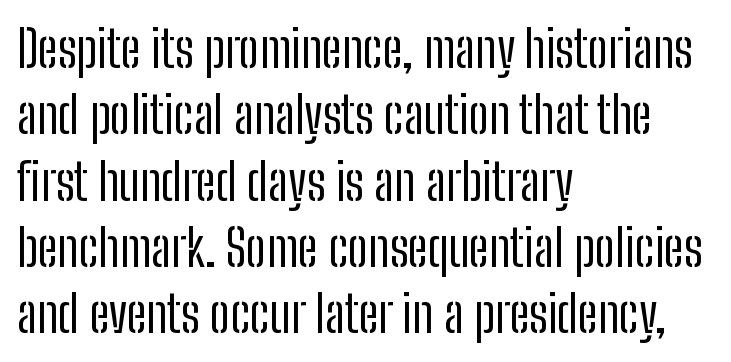
Students, note that the glyphs here touch the page at normal intervals. Caption: multi-line text, flush left, ragged right. The text was rendered using a sans face with plain stroke endings. Beneath every word, the page is bare. If you drew a line through each stem, it would be perfectly vertical.
